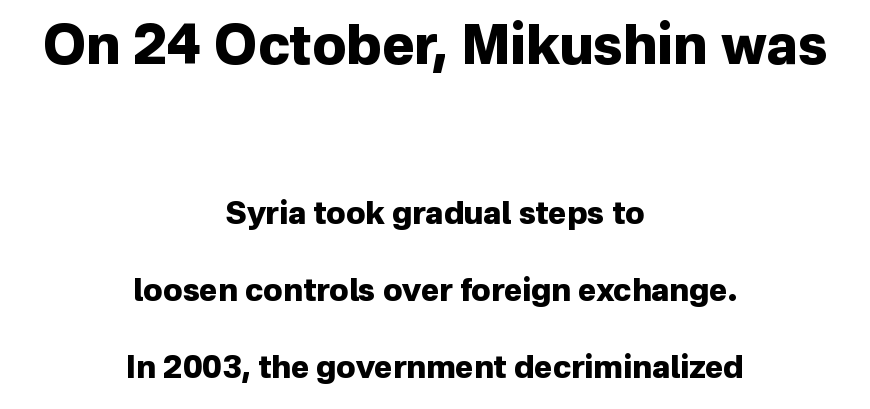
The rendering uses natural spacing where letterforms have individual widths. Rule under the text: the space is simply empty. The line-height multiplier appears high, well above default. Unlike italic type, these characters show no tilt at all. The rag falls on both sides of this text block equally. Regarding serifs, this sample does without them.
